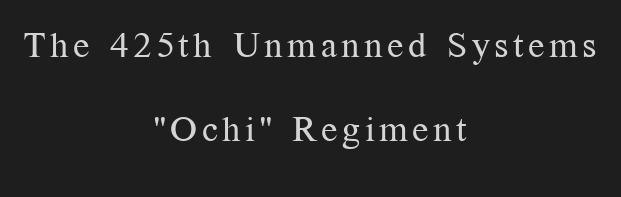
{"serif": "yes", "italic": "no", "bold": "no", "weight": "regular", "width": "normal", "stroke_contrast": "medium", "x_height": "medium", "monospaced": "no", "underline": "no", "align": "center", "line_spacing": "loose", "line_spacing_ratio": 2.33, "glyph_px": 36}
